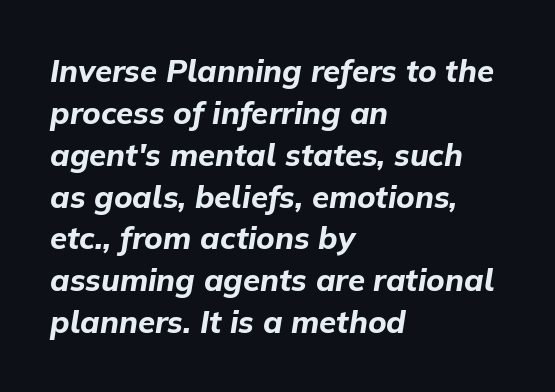
If you measured baseline to baseline, you'd find a middling distance. Between one letter and the next there's only the usual sliver of space. The passage shown leans; its letterforms are oblique. How heavy is the stroke? Heavy — this is a bold. The zone under the glyphs is completely vacant.
